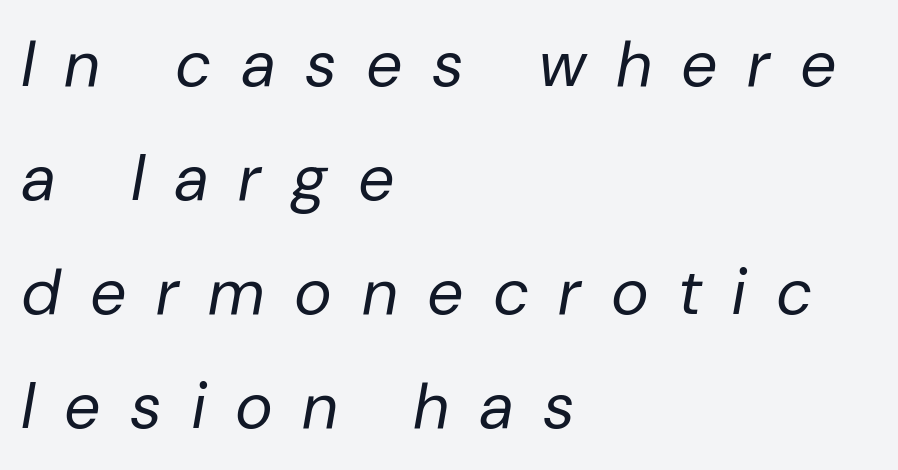
Q: Is the text bold? A: No.
Q: Is the text italic (slanted)? A: Yes, it leans right by about 10 degrees.
Q: Is the text underlined? A: No.
Q: How is the paragraph aligned? A: Left-aligned.
Q: Is the spacing between letters normal or unusually wide? A: Unusually wide.
Q: Width (condensed, normal, or wide)? A: Normal.
Q: Stroke contrast? A: Low.
Q: x-height? A: Medium.
Q: Monospaced? A: No.
